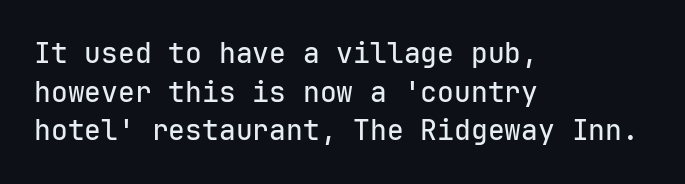
{"serif": "no", "italic": "no", "width": "normal", "stroke_contrast": "low", "x_height": "medium", "monospaced": "yes", "underline": "no", "align": "left", "line_spacing": "normal", "line_spacing_ratio": 1.38, "letter_spacing": "normal", "letter_spacing_em": 0.0, "glyph_px": 28}
